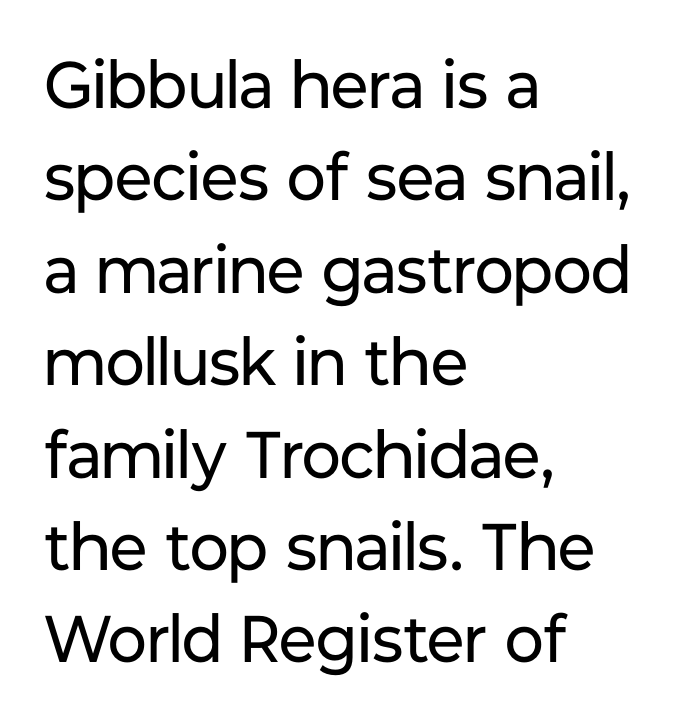
{"serif": "no", "italic": "no", "bold": "no", "weight": "regular", "width": "normal", "stroke_contrast": "low", "x_height": "medium", "monospaced": "no", "underline": "no", "align": "left", "line_spacing": "normal", "line_spacing_ratio": 1.4, "letter_spacing": "normal", "letter_spacing_em": 0.0, "glyph_px": 66}
